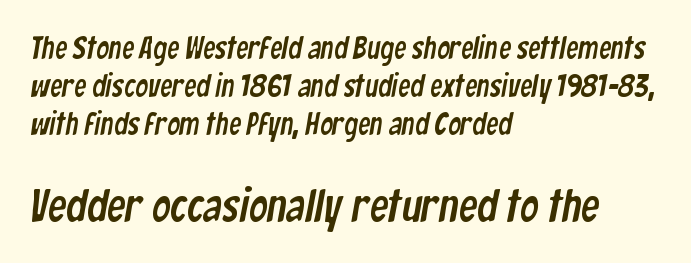
The image shows 46 px condensed sans-serif type; set left-aligned, line spacing 1.22x, normal letter spacing, not underlined; the second (bottom) block is 1.48x larger; low stroke contrast and a medium x-height.
